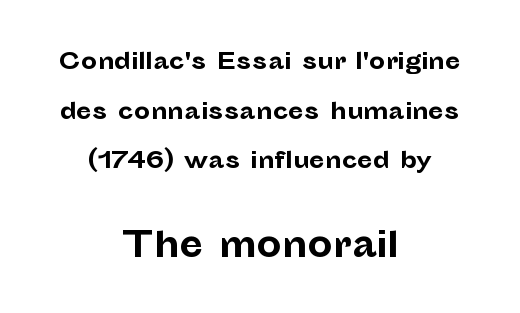
The image shows 35 px bold sans-serif type, upright; set centered, loose line spacing (2.16x), normal letter spacing, not underlined; the second (bottom) block is 1.52x larger; low stroke contrast and a medium x-height.
